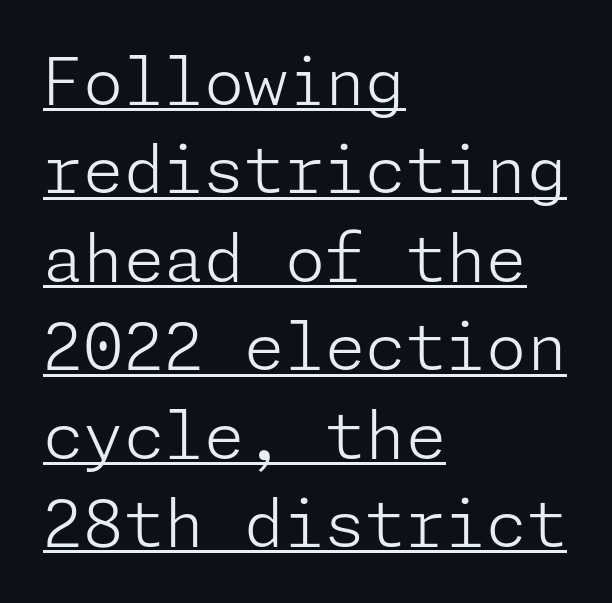
Q: Is the text bold? A: No.
Q: Is the text italic (slanted)? A: No, it is upright.
Q: Is the typeface a serif or a sans-serif typeface? A: Sans-serif.
Q: Is the text underlined? A: Yes.
Q: How is the paragraph aligned? A: Left-aligned.
Q: Is the spacing between letters normal or unusually wide? A: Normal.
Q: Is the spacing between lines tight, normal or loose? A: Normal.
Q: Width (condensed, normal, or wide)? A: Normal.
Q: Stroke contrast? A: Low.
Q: x-height? A: Medium.
